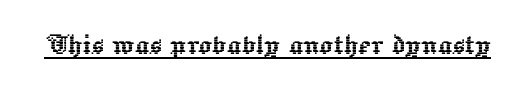
{"italic": "no", "width": "normal", "x_height": "medium", "monospaced": "no", "underline": "yes", "letter_spacing": "normal", "letter_spacing_em": 0.0, "glyph_px": 34}
